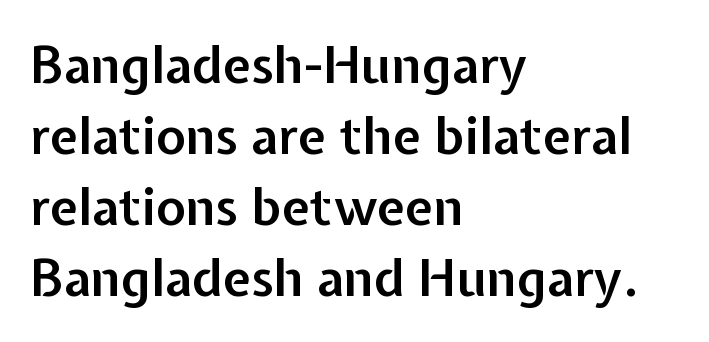
Typographic density is moderately raised because the face is semibold. Does the type have serifs? No, each stem ends abruptly. The vertical gap from one line to the next is medium. Plain, unruled lines of type. Proportional: the letters do not fall into vertical columns.
